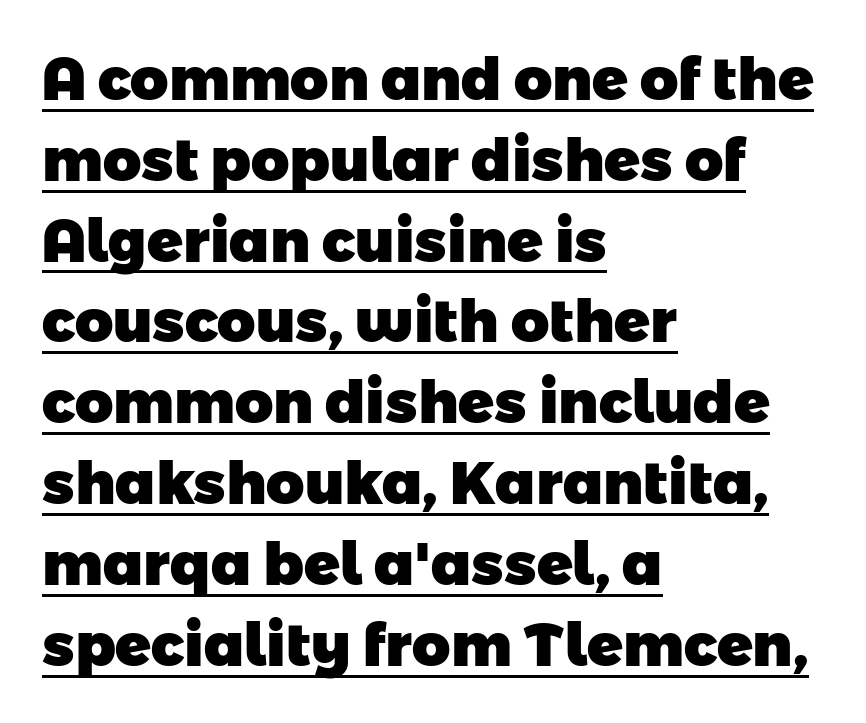
Q: Is the text bold? A: Yes.
Q: Is the typeface a serif or a sans-serif typeface? A: Sans-serif.
Q: Is the text underlined? A: Yes.
Q: How is the paragraph aligned? A: Left-aligned.
Q: Is the spacing between letters normal or unusually wide? A: Normal.
Q: Is the spacing between lines tight, normal or loose? A: Normal.
Q: Width (condensed, normal, or wide)? A: Normal.
Q: Stroke contrast? A: Low.
Q: x-height? A: Medium.
Q: Monospaced? A: No.
